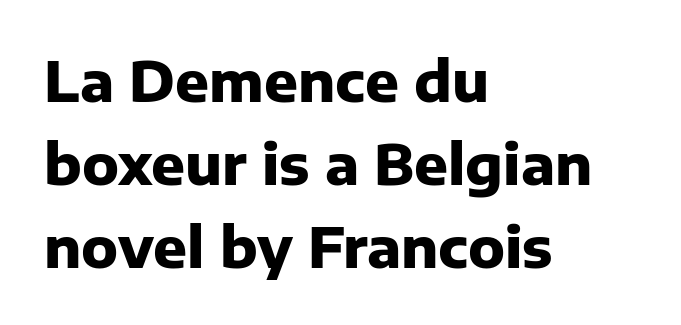
Q: Is the text bold? A: Yes.
Q: Is the text italic (slanted)? A: No, it is upright.
Q: Is the typeface a serif or a sans-serif typeface? A: Sans-serif.
Q: Is the text underlined? A: No.
Q: How is the paragraph aligned? A: Left-aligned.
Q: Is the spacing between letters normal or unusually wide? A: Normal.
Q: Is the spacing between lines tight, normal or loose? A: Normal.
Q: Width (condensed, normal, or wide)? A: Normal.
Q: Stroke contrast? A: Low.
Q: x-height? A: Medium.
Q: Monospaced? A: No.
